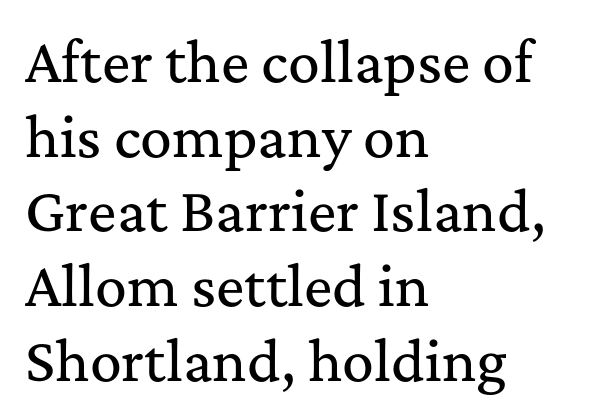
Q: Is the text italic (slanted)? A: No, it is upright.
Q: Is the typeface a serif or a sans-serif typeface? A: Serif.
Q: Is the text underlined? A: No.
Q: How is the paragraph aligned? A: Left-aligned.
Q: Is the spacing between letters normal or unusually wide? A: Normal.
Q: Is the spacing between lines tight, normal or loose? A: Normal.
Q: Width (condensed, normal, or wide)? A: Normal.
Q: Stroke contrast? A: Medium.
Q: x-height? A: Medium.
Q: Monospaced? A: No.
